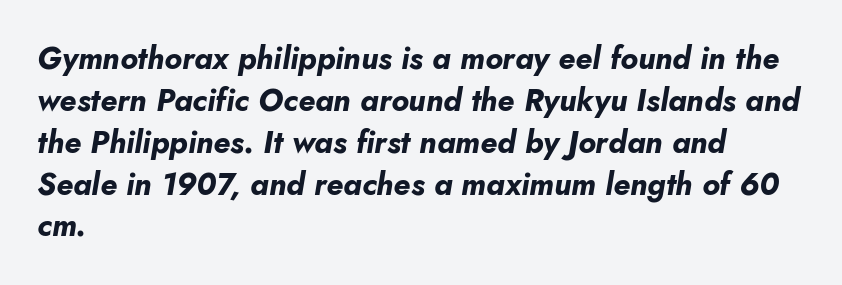
The image shows 31 px bold type, italic (leaning right); set left-aligned, normal line spacing (1.35x), normal letter spacing, not underlined; low stroke contrast and a small x-height.
